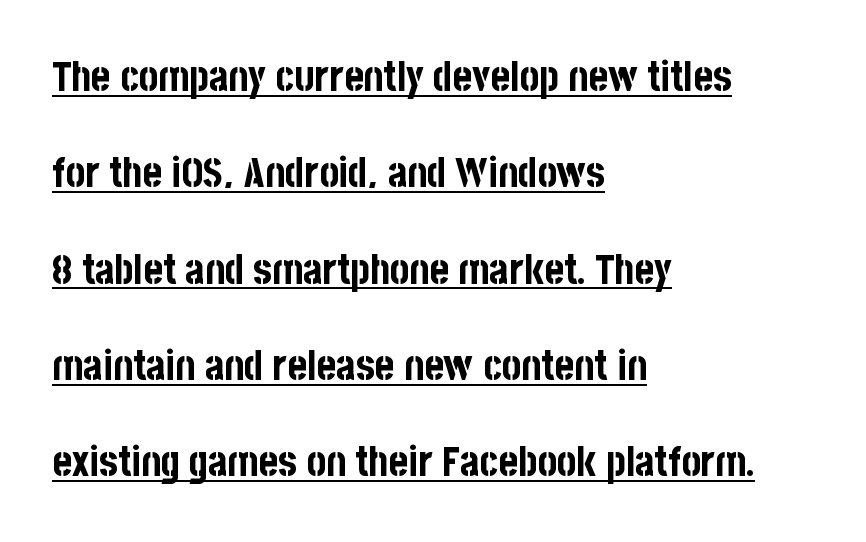
The image shows 41 px bold, condensed sans-serif type, upright; set left-aligned, loose line spacing (2.35x), normal letter spacing, underlined; low stroke contrast and a large x-height.
